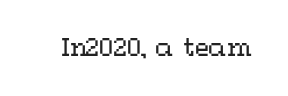
The type is set solid horizontally, with unmodified tracking. Words float on clear page, feet unadorned. A quiet, ordinary-to-light weight characterises the typeface. The type sits square on the baseline with zero lean.
